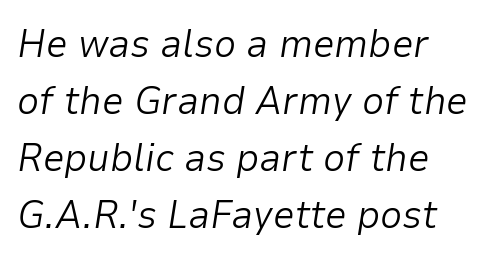
Interline gaps are of average width in this sample. Proportional: the letters do not fall into vertical columns. No letter is thick-stroked: the sample isn't bold. Glyph-to-glyph distance matches everyday printed text. Observe the lean: these are italic letterforms. The area under the type is left untouched.
